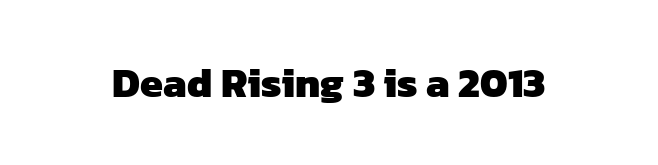
The gaps between neighbouring characters are ordinary and unremarkable. The zone under the glyphs is completely vacant. Examine the stroke ends and you'll find no serifs. This is heavy type, rendered in bold. Character widths vary here, with narrow letters taking less room than wide ones.
